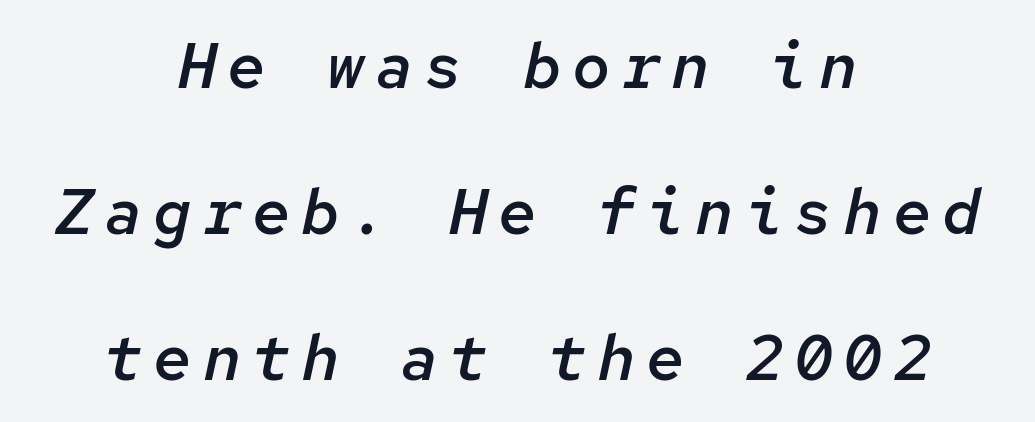
The image shows 64 px semibold type, italic (leaning right), monospaced; set centered, loose line spacing (2.28x), not underlined; low stroke contrast and a medium x-height.
